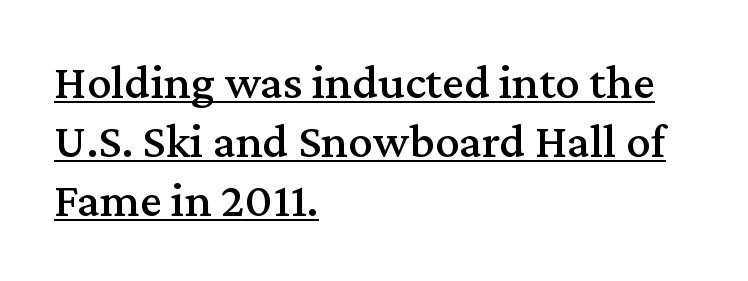
{"serif": "yes", "italic": "no", "width": "normal", "stroke_contrast": "medium", "x_height": "medium", "monospaced": "no", "underline": "yes", "align": "left", "line_spacing_ratio": 1.2, "letter_spacing": "normal", "letter_spacing_em": 0.0, "glyph_px": 49}
